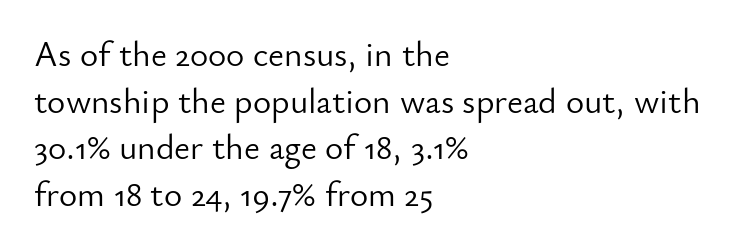
Q: Is the text bold? A: No.
Q: Is the text italic (slanted)? A: No, it is upright.
Q: Is the typeface a serif or a sans-serif typeface? A: Sans-serif.
Q: Is the text underlined? A: No.
Q: How is the paragraph aligned? A: Left-aligned.
Q: Is the spacing between letters normal or unusually wide? A: Normal.
Q: Is the spacing between lines tight, normal or loose? A: Normal.
Q: Width (condensed, normal, or wide)? A: Normal.
Q: Stroke contrast? A: Low.
Q: x-height? A: Small.
Q: Monospaced? A: No.
